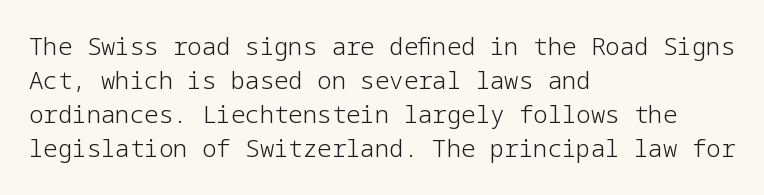
The image shows 24 px text type, upright; set left-aligned, normal line spacing (1.42x), normal letter spacing, not underlined.
